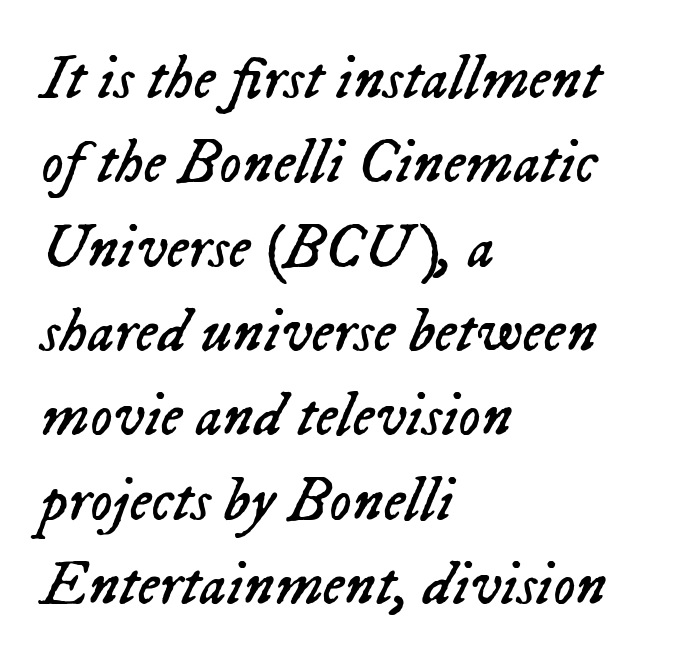
Q: Is the text bold? A: No.
Q: Is the text italic (slanted)? A: Yes, it leans right by about 23 degrees.
Q: Is the text underlined? A: No.
Q: How is the paragraph aligned? A: Left-aligned.
Q: Is the spacing between letters normal or unusually wide? A: Normal.
Q: Is the spacing between lines tight, normal or loose? A: Normal.
Q: Width (condensed, normal, or wide)? A: Normal.
Q: Stroke contrast? A: Low.
Q: x-height? A: Medium.
Q: Monospaced? A: No.
